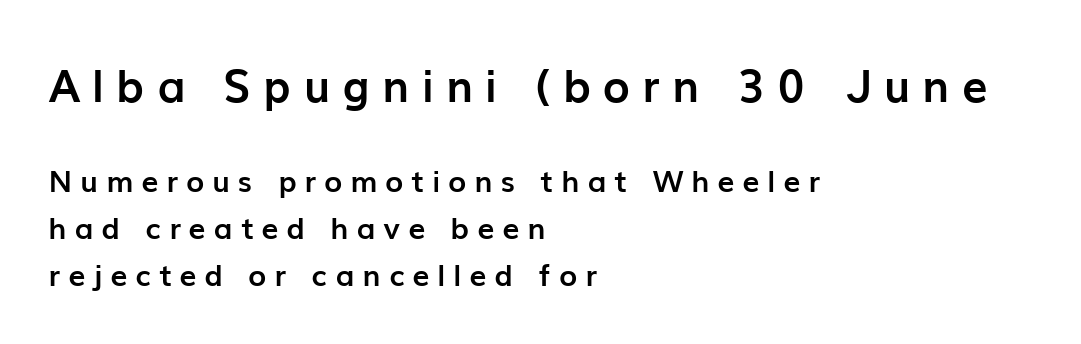
{"serif": "no", "italic": "no", "bold": "yes", "weight": "semibold", "width": "normal", "stroke_contrast": "low", "x_height": "medium", "monospaced": "no", "underline": "no", "align": "left", "line_spacing": "normal", "line_spacing_ratio": 1.57, "letter_spacing": "wide", "letter_spacing_em": 0.28, "larger_block": "first", "size_ratio": 1.5, "glyph_px": 45}
